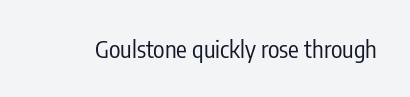
The image shows 24 px text type, upright; set normal letter spacing, not underlined.
